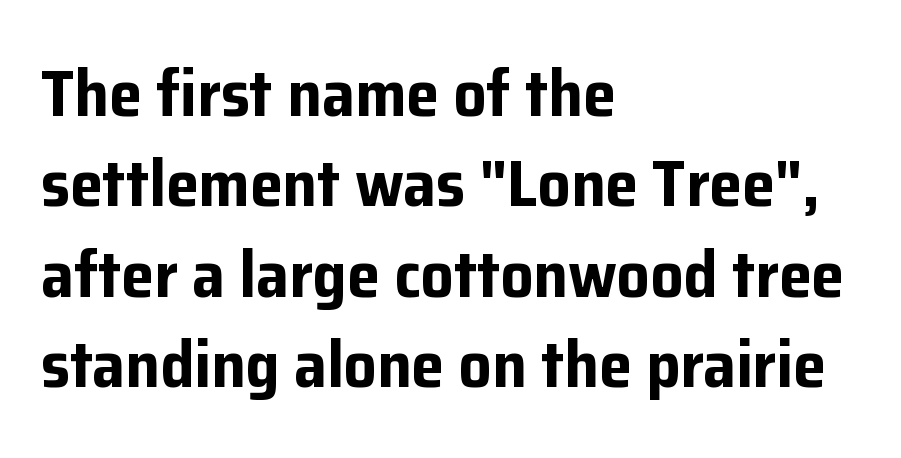
Posture: upright roman. The line texture is even and compact thanks to regular tracking. Stroke terminals: plain, sans-serif. The rendering uses natural spacing where letterforms have individual widths. How would I describe the line gaps? Plain and ordinary.
